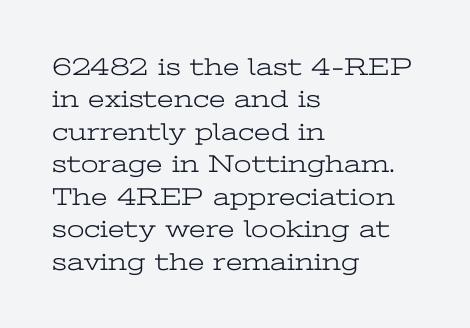
Q: Is the text bold? A: No.
Q: Is the text italic (slanted)? A: No, it is upright.
Q: Is the text underlined? A: No.
Q: How is the paragraph aligned? A: Left-aligned.
Q: Is the spacing between letters normal or unusually wide? A: Normal.
Q: Is the spacing between lines tight, normal or loose? A: Normal.
